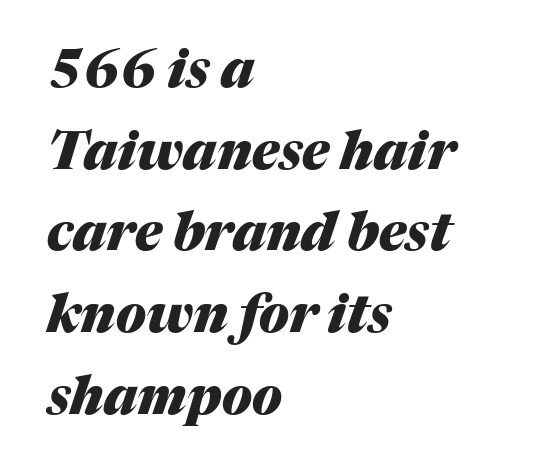
The image shows 52 px heavy type, italic (leaning right); set left-aligned, normal line spacing (1.57x), normal letter spacing, not underlined; medium stroke contrast and a medium x-height.
